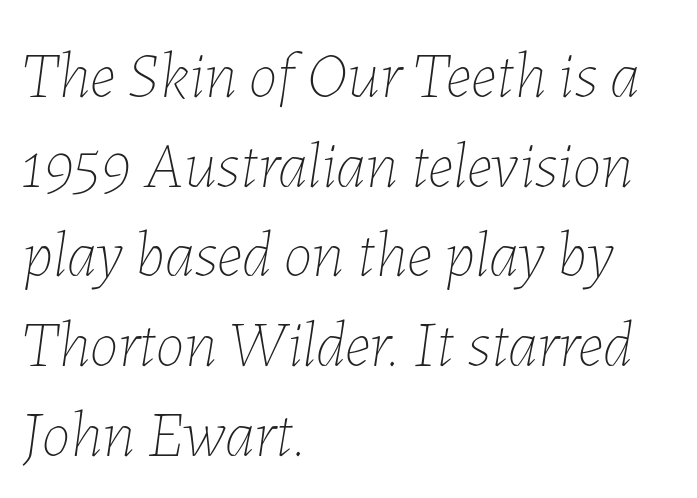
The image shows 65 px thin type, italic (leaning right); set left-aligned, normal line spacing (1.38x), normal letter spacing, not underlined; low stroke contrast and a medium x-height.
